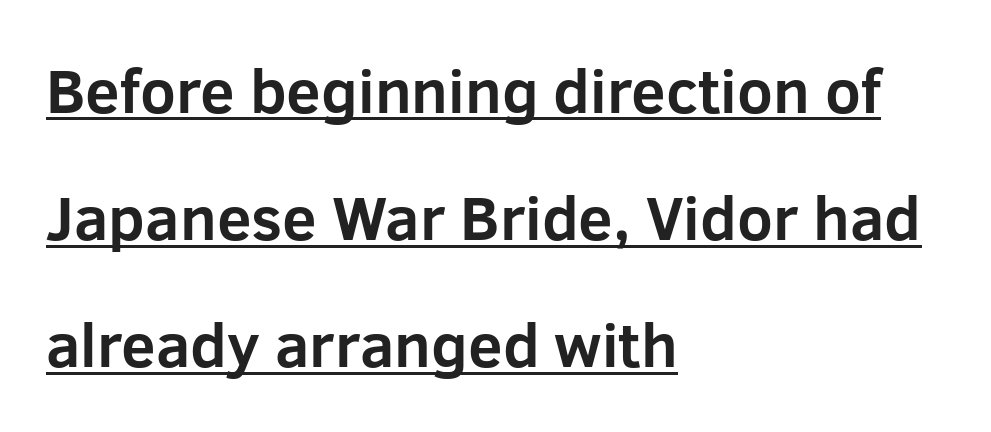
Standard letterfit; no display-style spreading of the glyphs. These lines are set flush left with a ragged right edge. Descenders here cross a horizontal rule under the line. Leading is clearly above the norm, producing a sparse column.
